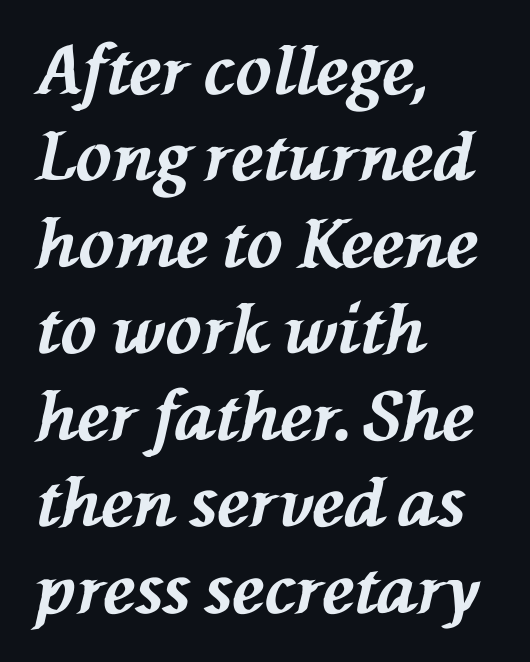
Q: Is the text bold? A: Yes.
Q: Is the text italic (slanted)? A: Yes, it leans left by about 76 degrees.
Q: Is the text underlined? A: No.
Q: How is the paragraph aligned? A: Left-aligned.
Q: Is the spacing between letters normal or unusually wide? A: Normal.
Q: Is the spacing between lines tight, normal or loose? A: Normal.
Q: Width (condensed, normal, or wide)? A: Normal.
Q: Stroke contrast? A: Medium.
Q: x-height? A: Medium.
Q: Monospaced? A: No.
